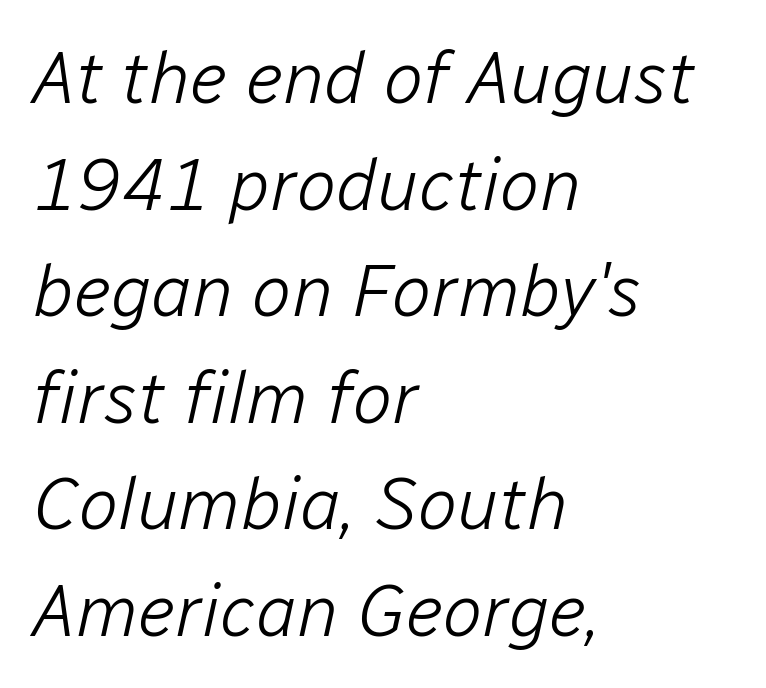
You could call the tracking neutral — neither tight nor loose. In CSS terms this would be text-align: left. An italicized treatment has been applied to the whole sample. Spacing verdict: proportional, widths tailored to each character. Vertical spacing — default.
